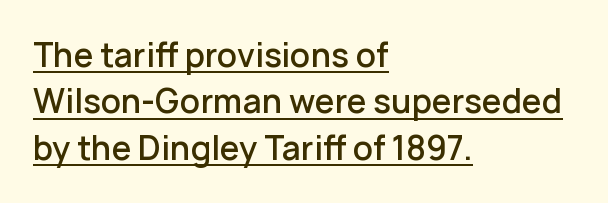
The image shows 32 px semibold sans-serif type, upright; set left-aligned, normal line spacing (1.45x), normal letter spacing, underlined; low stroke contrast and a medium x-height.
